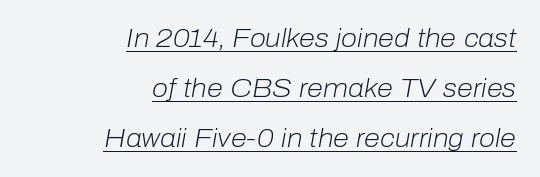
The image shows 26 px text type, italic (leaning right); set right-aligned, loose line spacing (1.92x), normal letter spacing, underlined.
